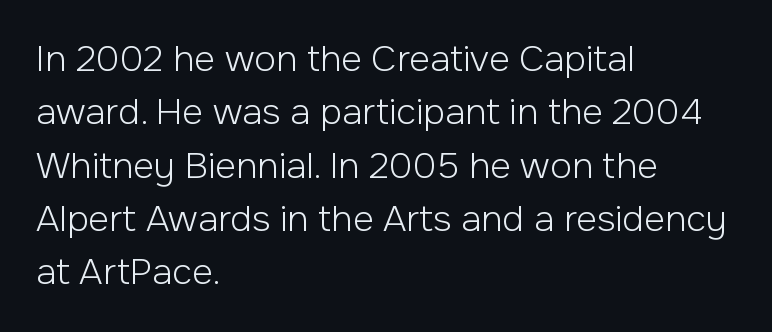
Q: Is the text bold? A: No.
Q: Is the text italic (slanted)? A: No, it is upright.
Q: Is the typeface a serif or a sans-serif typeface? A: Sans-serif.
Q: Is the text underlined? A: No.
Q: How is the paragraph aligned? A: Left-aligned.
Q: Is the spacing between letters normal or unusually wide? A: Normal.
Q: Is the spacing between lines tight, normal or loose? A: Normal.
Q: Width (condensed, normal, or wide)? A: Normal.
Q: Stroke contrast? A: Low.
Q: x-height? A: Medium.
Q: Monospaced? A: No.
